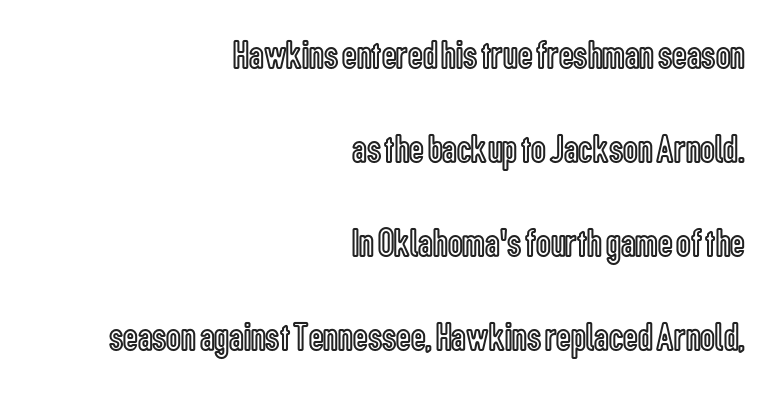
{"italic": "no", "width": "condensed", "x_height": "medium", "monospaced": "no", "underline": "no", "align": "right", "line_spacing": "loose", "line_spacing_ratio": 2.29, "letter_spacing": "normal", "letter_spacing_em": 0.0, "glyph_px": 41}
